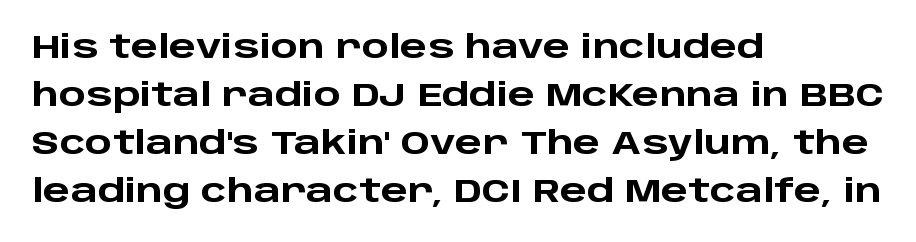
Check where the strokes stop: nothing finishes them off — pure sans. Teacher's note: observe the even left margin — that is flush-left alignment. These lines sit exactly where default settings would place them. How heavy is the stroke? Heavy — this is a bold. Italic? Not at all — the glyphs are vertical. Plain, unruled lines of type.
